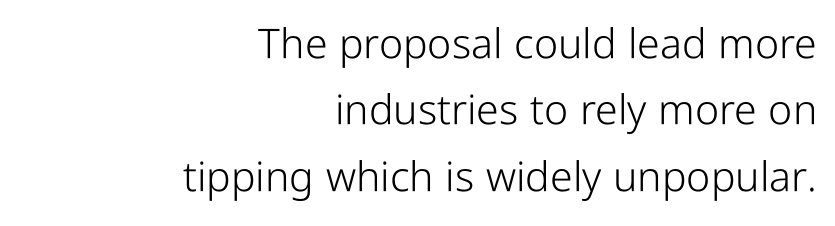
You could not count columns in this text — the font is proportionally spaced. In terms of posture, this sample is upright. The zone under the glyphs is completely vacant. The text block is weighted toward the right margin, trailing off unevenly leftward.
